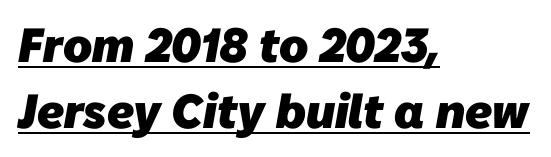
Q: Is the text bold? A: Yes.
Q: Is the typeface a serif or a sans-serif typeface? A: Sans-serif.
Q: Is the text underlined? A: Yes.
Q: How is the paragraph aligned? A: Left-aligned.
Q: Is the spacing between letters normal or unusually wide? A: Normal.
Q: Is the spacing between lines tight, normal or loose? A: Normal.
Q: Width (condensed, normal, or wide)? A: Normal.
Q: Stroke contrast? A: Low.
Q: x-height? A: Medium.
Q: Monospaced? A: No.
